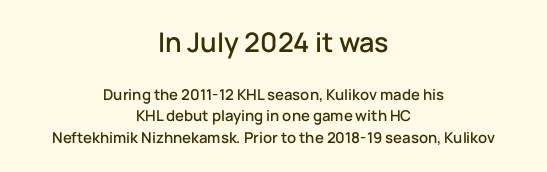
The image shows 27 px text type, upright; set centered, normal line spacing (1.45x), normal letter spacing, not underlined; the first (top) block is 1.8x larger.
